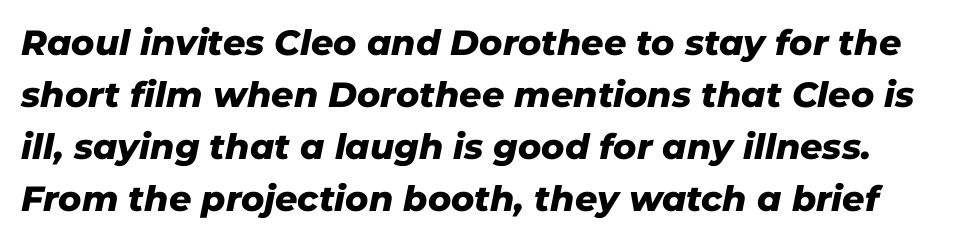
{"italic": "yes", "lean": "right", "slant_degrees": 11, "bold": "yes", "weight": "heavy", "width": "normal", "stroke_contrast": "low", "x_height": "medium", "monospaced": "no", "underline": "no", "line_spacing": "normal", "line_spacing_ratio": 1.49, "letter_spacing": "normal", "letter_spacing_em": 0.0, "glyph_px": 35}
